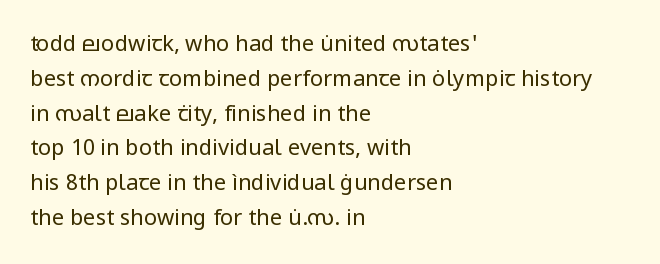
{"italic": "no", "bold": "no", "underline": "no", "align": "left", "line_spacing": "normal", "line_spacing_ratio": 1.58, "letter_spacing": "normal", "letter_spacing_em": 0.0, "glyph_px": 22}
